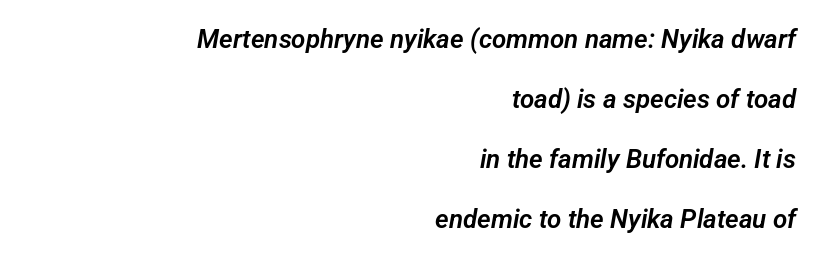
The image shows 26 px text type; set right-aligned, loose line spacing (2.31x), normal letter spacing, not underlined.
